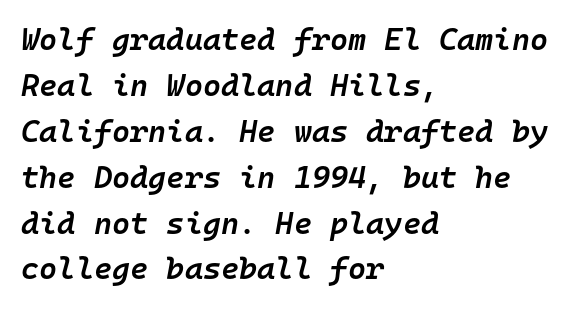
Leftover space on each line is placed entirely after the last word. The passage shown stacks its lines at a standard gap. Compared with an ordinary text face, these strokes are moderately heavier — a semibold. Each row of text sits above clean, open space. The face used here is monospaced, like something from a code editor.
